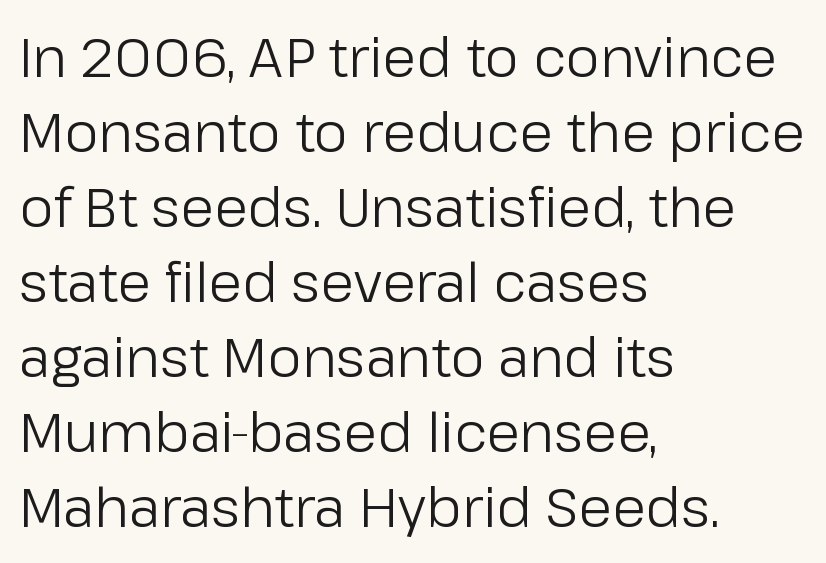
No letter is thick-stroked: the sample isn't bold. Vertically, the passage feels balanced, rows spaced as you'd expect. Type without underlining. This is sans-serif lettering, the kind often seen on screens and signage. Default kerning and tracking; the words read as compact shapes. The typography opts for an upright posture over an oblique one.
